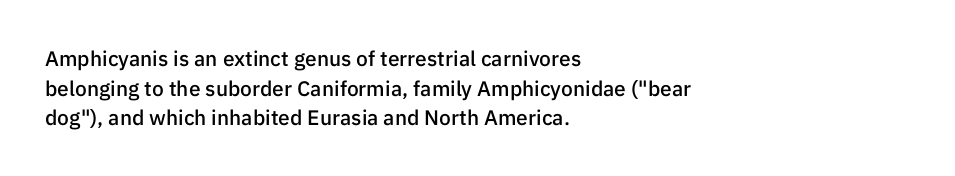
{"italic": "no", "bold": "semi", "underline": "no", "align": "left", "line_spacing": "normal", "line_spacing_ratio": 1.41, "letter_spacing": "normal", "letter_spacing_em": 0.0, "glyph_px": 21}
